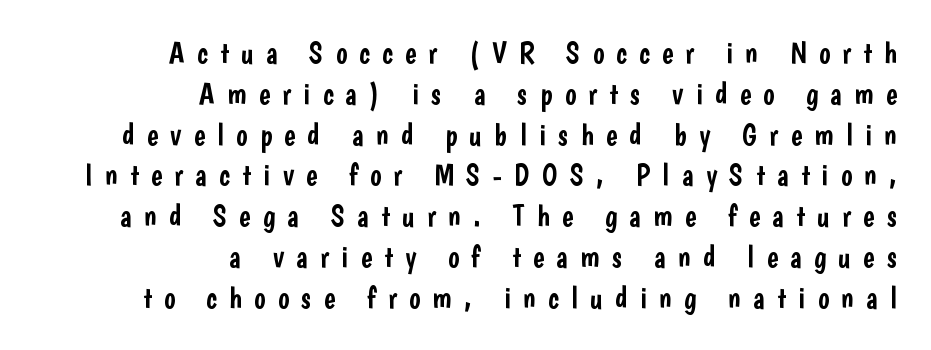
Is this a sans? Yes — the strokes have no serifs. Spacing verdict: proportional, widths tailored to each character. Is there any slant? The stems are plumb. Successive baselines arrive at the customary interval. The lines are quadded right. There is plenty of visible air inserted between adjacent glyphs.
